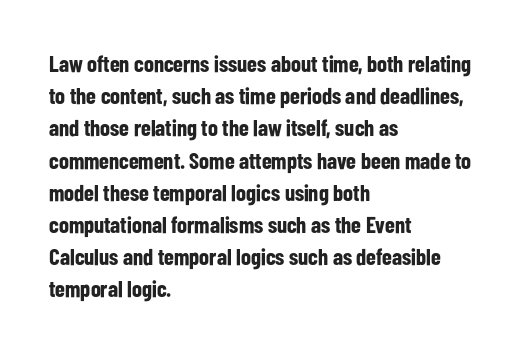
Q: Is the text bold? A: Yes.
Q: Is the text italic (slanted)? A: No, it is upright.
Q: Is the text underlined? A: No.
Q: How is the paragraph aligned? A: Left-aligned.
Q: Is the spacing between letters normal or unusually wide? A: Normal.
Q: Is the spacing between lines tight, normal or loose? A: Normal.
